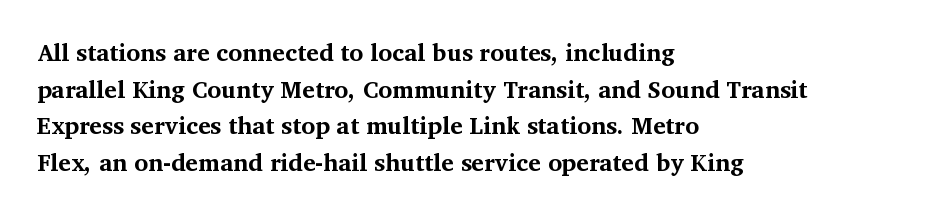
A typesetter would call this zero additional tracking. The letters stand upright; this is a roman face. Regular leading. The passage is arranged the way most books set body copy — flush left. Rule under the text: the space is simply empty. Strokes here are thick enough to call this a true bold.
